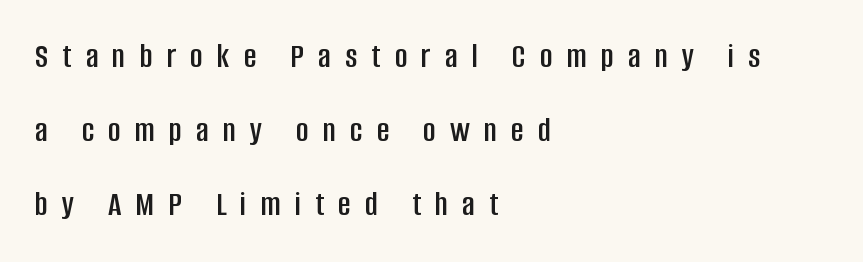
Q: Is the text italic (slanted)? A: No, it is upright.
Q: Is the typeface a serif or a sans-serif typeface? A: Sans-serif.
Q: Is the text underlined? A: No.
Q: How is the paragraph aligned? A: Left-aligned.
Q: Is the spacing between letters normal or unusually wide? A: Unusually wide.
Q: Is the spacing between lines tight, normal or loose? A: Loose.
Q: Width (condensed, normal, or wide)? A: Condensed.
Q: Stroke contrast? A: Low.
Q: x-height? A: Large.
Q: Monospaced? A: No.
